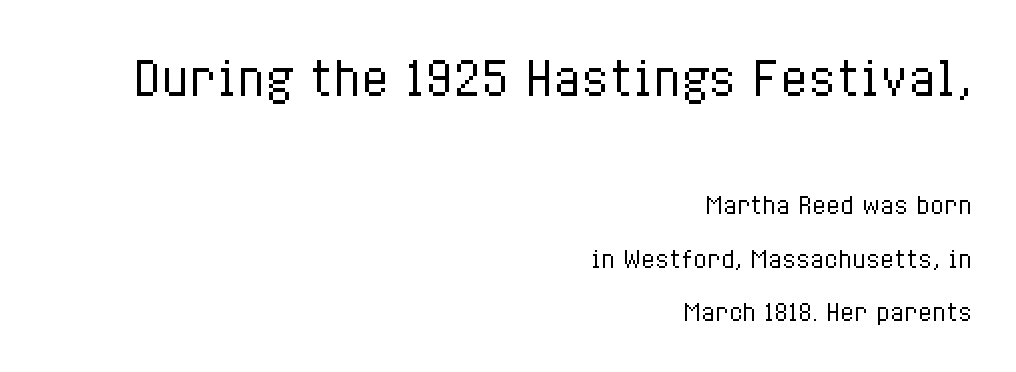
{"italic": "no", "bold": "no", "weight": "regular", "width": "condensed", "stroke_contrast": "low", "x_height": "medium", "monospaced": "no", "underline": "no", "align": "right", "line_spacing": "loose", "line_spacing_ratio": 2.33, "letter_spacing": "normal", "letter_spacing_em": 0.0, "larger_block": "first", "size_ratio": 2.0, "glyph_px": 46}
